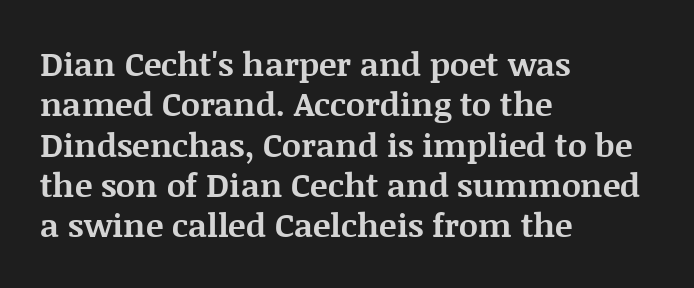
Q: Is the text bold? A: Yes.
Q: Is the text italic (slanted)? A: No, it is upright.
Q: Is the typeface a serif or a sans-serif typeface? A: Serif.
Q: Is the text underlined? A: No.
Q: How is the paragraph aligned? A: Left-aligned.
Q: Is the spacing between letters normal or unusually wide? A: Normal.
Q: Width (condensed, normal, or wide)? A: Normal.
Q: Stroke contrast? A: Medium.
Q: x-height? A: Large.
Q: Monospaced? A: No.
